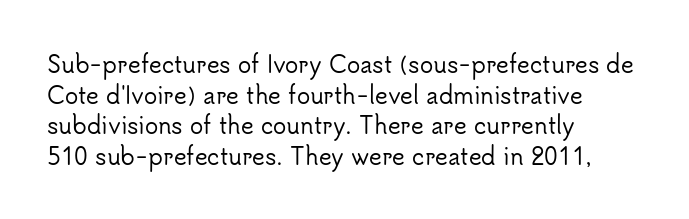
Q: Is the text italic (slanted)? A: No, it is upright.
Q: Is the text underlined? A: No.
Q: How is the paragraph aligned? A: Left-aligned.
Q: Is the spacing between letters normal or unusually wide? A: Normal.
Q: Is the spacing between lines tight, normal or loose? A: Normal.
